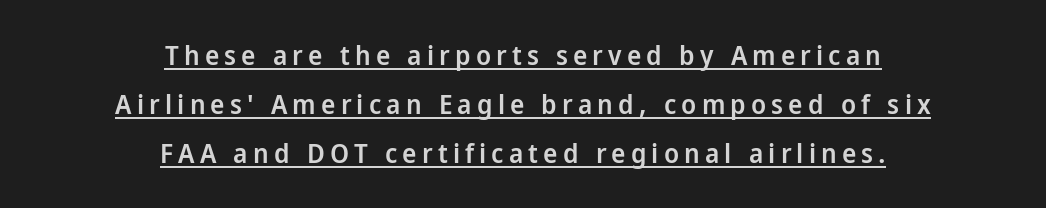
Its strokes are somewhat broadened, the hallmark of semibold type. Posture: straight, roman, zero tilt. The text block is weighted toward neither margin, spreading evenly from the middle. The face used here appears with an underline applied.
